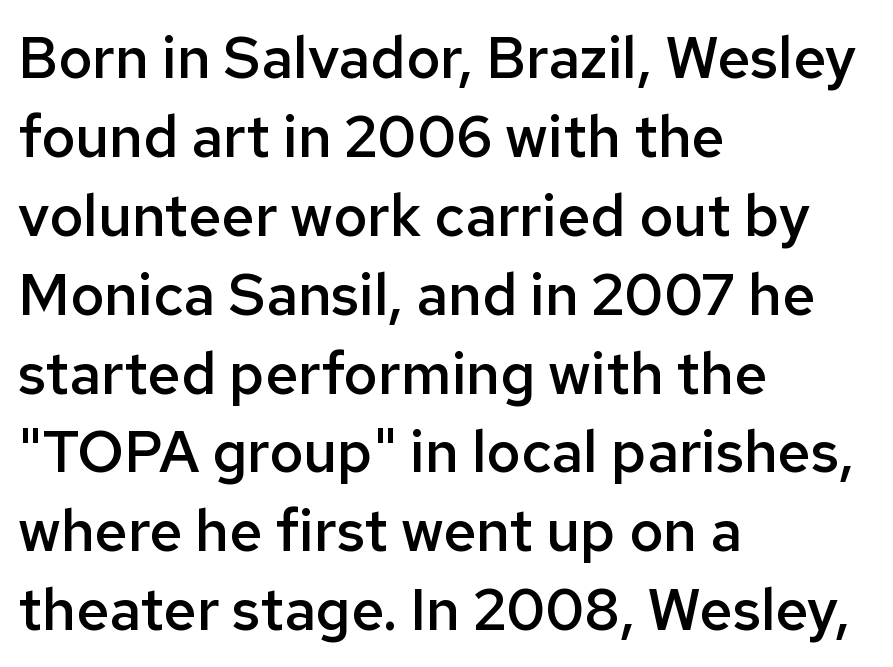
Is the block centered? No — it sits flush against the left margin. Each word holds together tightly as a unit, with standard inter-letter gaps. Descenders are the only things crossing below the line. The glyphs have the mass of a demibold cut, below bold. Quick note: interline space is typical. The lettering stays uniformly vertical, giving the passage a roman look.
